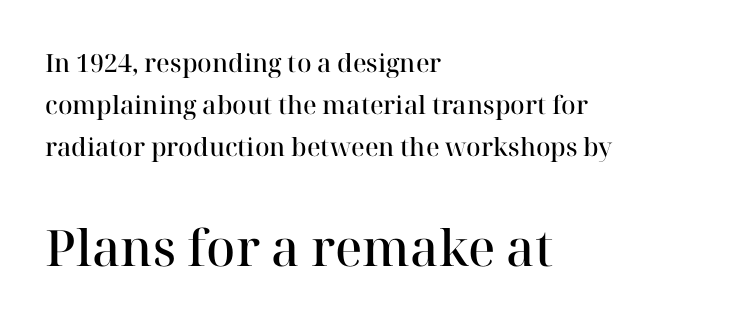
Unlike italic type, these characters show no tilt at all. How heavy is the stroke? Medium-heavy — a semibold, shy of bold. The letters carry serifs — small finishing strokes at the ends of their stems. This sample uses plain, unmodified letter spacing.
